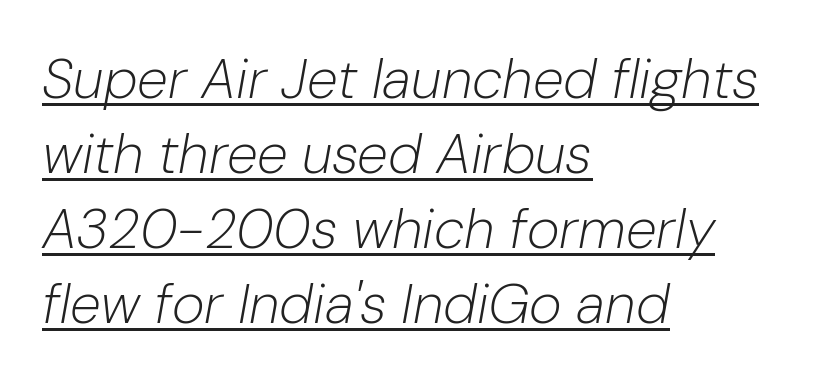
The image shows 56 px light type, italic (leaning right); set left-aligned, normal line spacing (1.34x), normal letter spacing, underlined; low stroke contrast and a medium x-height.
